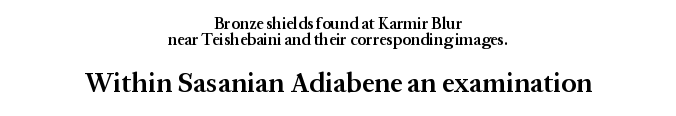
Q: Is the text bold? A: Semi-bold.
Q: Is the text italic (slanted)? A: No, it is upright.
Q: Is the typeface a serif or a sans-serif typeface? A: Serif.
Q: Is the text underlined? A: No.
Q: How is the paragraph aligned? A: Centered.
Q: Is the spacing between letters normal or unusually wide? A: Normal.
Q: Is the spacing between lines tight, normal or loose? A: Tight.
Q: Which block of text is set in a larger size, the first (top) or the second (bottom)? A: The second (bottom) one.
Q: Width (condensed, normal, or wide)? A: Normal.
Q: Stroke contrast? A: Medium.
Q: x-height? A: Medium.
Q: Monospaced? A: No.
